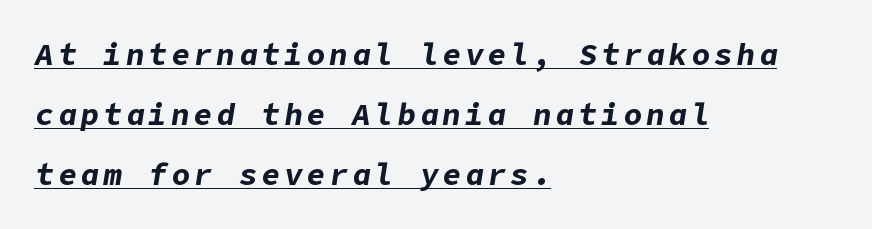
The image shows 31 px bold type, italic (leaning right); set left-aligned, loose line spacing (1.94x), underlined; low stroke contrast and a medium x-height.
